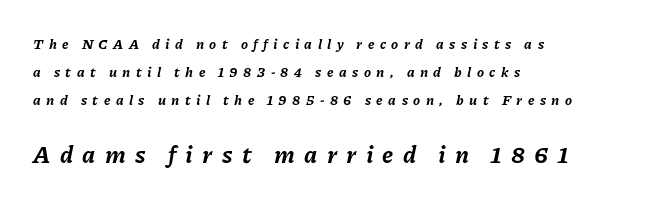
{"italic": "yes", "lean": "right", "slant_degrees": 11, "bold": "yes", "underline": "no", "align": "left", "line_spacing": "loose", "line_spacing_ratio": 1.99, "letter_spacing": "wide", "letter_spacing_em": 0.39, "larger_block": "second", "size_ratio": 1.71, "glyph_px": 24}
